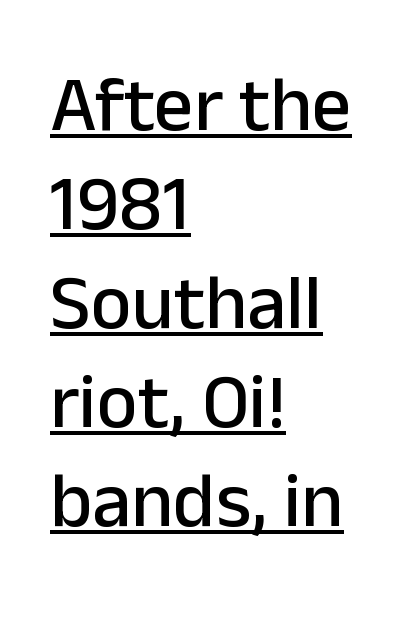
The image shows 78 px sans-serif type, upright; set left-aligned, normal line spacing (1.27x), normal letter spacing, underlined; low stroke contrast and a medium x-height.
